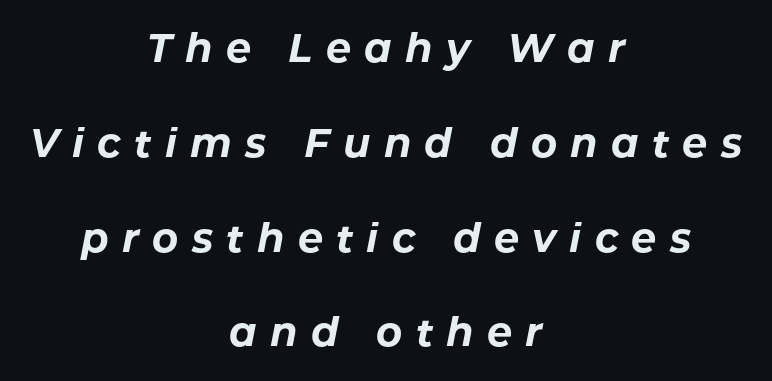
This rendering widens character spacing well past its baseline value. The lines are quadded center. The zone under the glyphs is completely vacant. Pretty heavy lettering here — definitely bold. Proportional: the letters do not fall into vertical columns.
